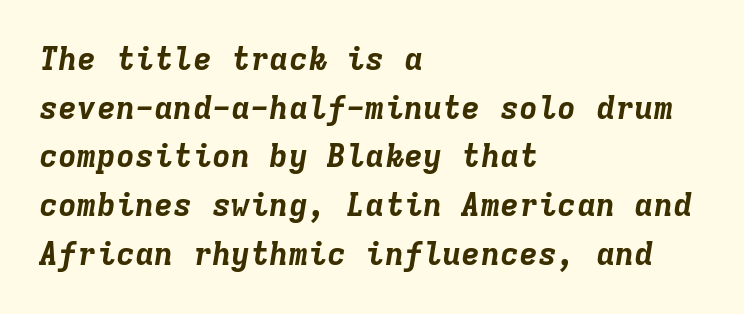
The vertical gap from one line to the next is medium. The glyphs look as if they've been sheared to an angle. Words float on clear page, feet unadorned. Typesetter's note: full bold, strokes at maximum text heaviness.
